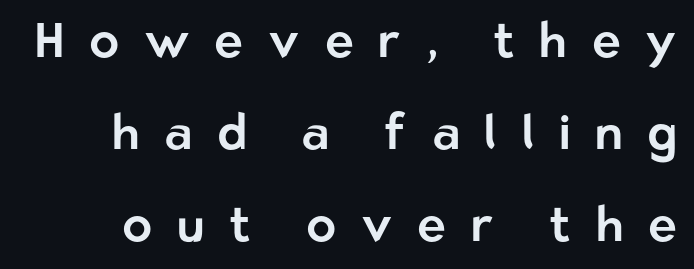
A typesetter would call this proportional, since set widths differ per character. Do the letters lean? They stand straight. Type style note: lacks serifs. Tracking value appears strongly positive — letters spread wide. Descenders are the only things crossing below the line.
